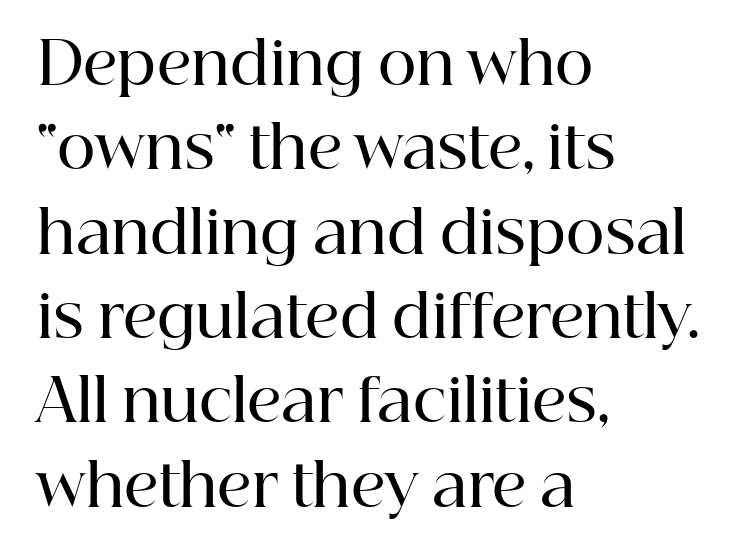
The letters stand upright; this is a roman face. Descender tails drop into unmarked territory. Typeset ragged right — the left edge is the straight one. Horizontal bands of white between lines are of average thickness. The letterforms sit shoulder to shoulder at normal distance. The strokes are fattened partway — semibold, not bold.
